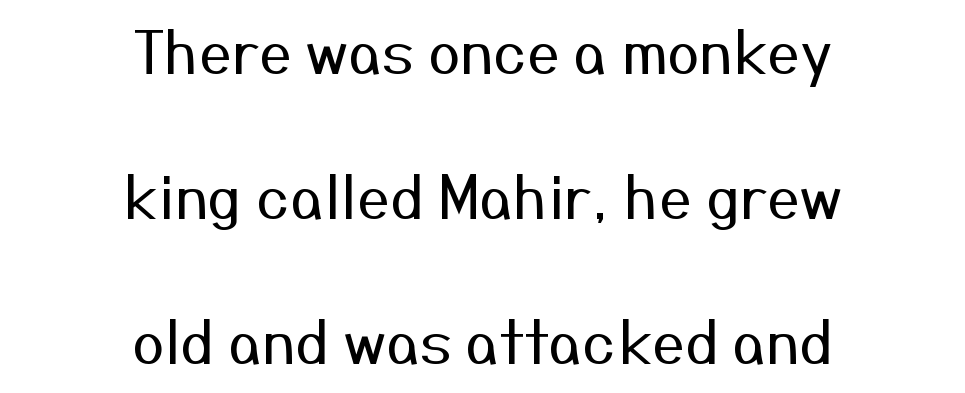
The image shows 58 px regular-weight sans-serif type, upright; set centered, loose line spacing (2.5x), normal letter spacing, not underlined; medium stroke contrast and a medium x-height.
